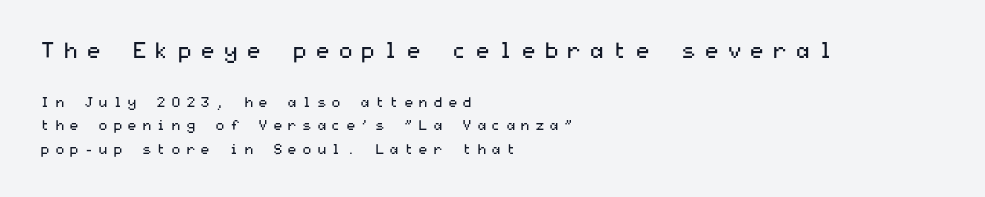
Line starts are locked; line ends wander. Letters rest on an invisible, unmarked baseline. Observe the wide spacing: letters keep a clear distance from each other. Is there much room between lines? A standard amount, neither cramped nor airy.
